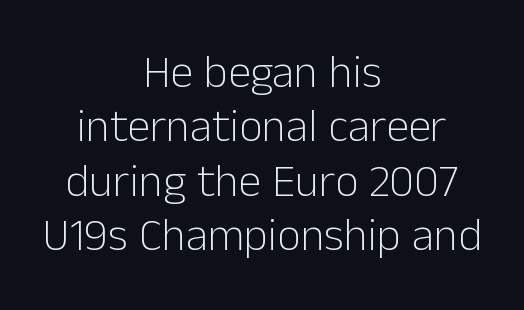
Nope, not italic — everything's standing straight. The gaps between neighbouring characters are ordinary and unremarkable. Bold? No — there's no thickening of the strokes. The face used here is proportionally spaced, like ordinary book or web type. Teacher's note: observe the equal gaps on both sides — that is centered alignment. Look at the bottom of the vertical strokes: they stop flat, with no serifs.
